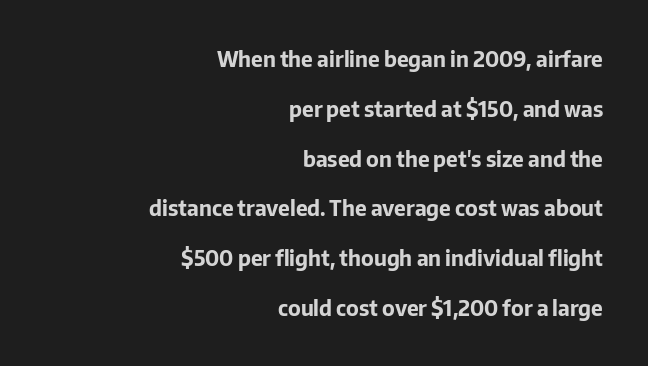
Q: Is the text bold? A: Yes.
Q: Is the text italic (slanted)? A: No, it is upright.
Q: Is the text underlined? A: No.
Q: How is the paragraph aligned? A: Right-aligned.
Q: Is the spacing between letters normal or unusually wide? A: Normal.
Q: Is the spacing between lines tight, normal or loose? A: Loose.
